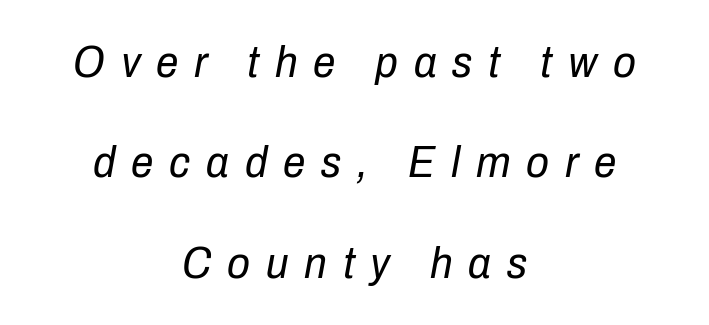
Ink coverage per letter is moderate at most. The typography opts for an oblique posture over an upright one. Spacing between characters has been opened up far beyond the box default. Do the characters align in a grid? No, the font is proportional.
